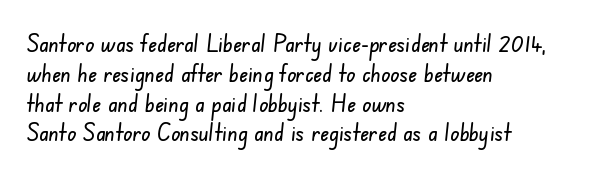
The image shows 24 px text type; set left-aligned, line spacing 1.24x, normal letter spacing, not underlined.
